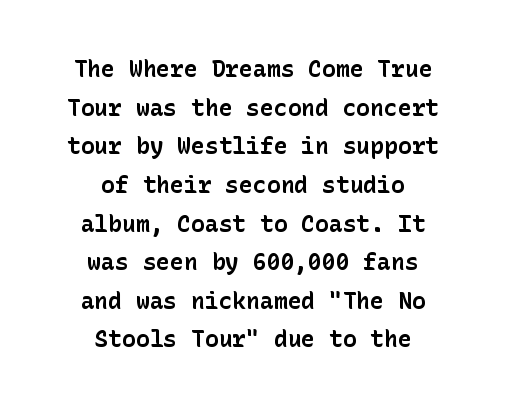
{"italic": "no", "bold": "yes", "underline": "no", "align": "center", "line_spacing": "normal", "line_spacing_ratio": 1.68, "letter_spacing": "normal", "letter_spacing_em": 0.0, "glyph_px": 23}
